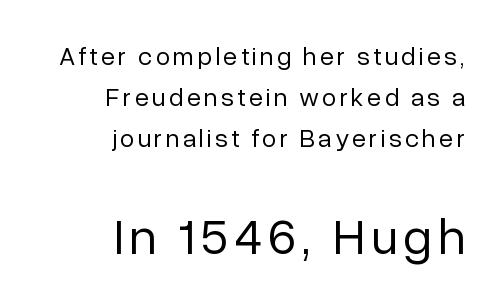
Bare-footed words on every line. Grotesque or geometric, the face here clearly has no serifs. The lines sit at an ordinary, default distance from one another. The lines in this sample share a right terminus and differ only in where they begin. Each letter keeps its own natural width here, so spacing adapts to shape. Notice how the stems are strictly vertical — no italics here.
